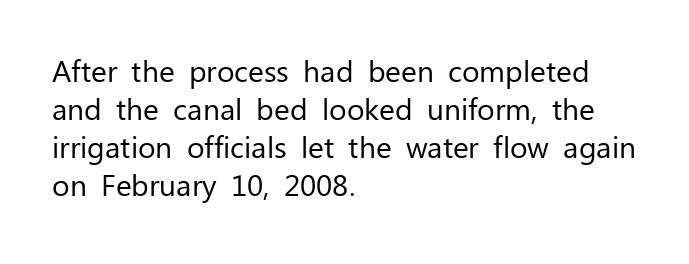
{"serif": "no", "italic": "no", "bold": "no", "weight": "regular", "width": "normal", "stroke_contrast": "low", "x_height": "medium", "monospaced": "no", "underline": "no", "align": "left", "line_spacing": "normal", "line_spacing_ratio": 1.27, "letter_spacing": "normal", "letter_spacing_em": 0.0, "glyph_px": 30}
